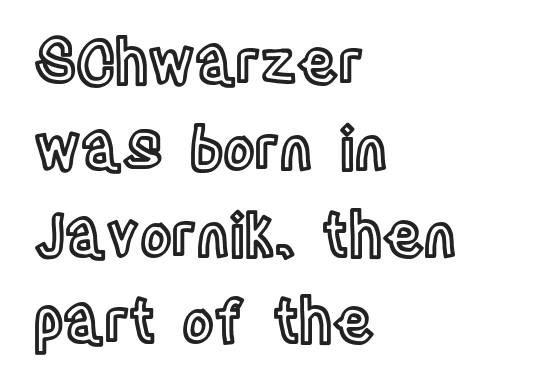
Q: Is the text italic (slanted)? A: No, it is upright.
Q: Is the text underlined? A: No.
Q: How is the paragraph aligned? A: Left-aligned.
Q: Is the spacing between letters normal or unusually wide? A: Normal.
Q: Is the spacing between lines tight, normal or loose? A: Normal.
Q: Width (condensed, normal, or wide)? A: Condensed.
Q: x-height? A: Large.
Q: Monospaced? A: No.
